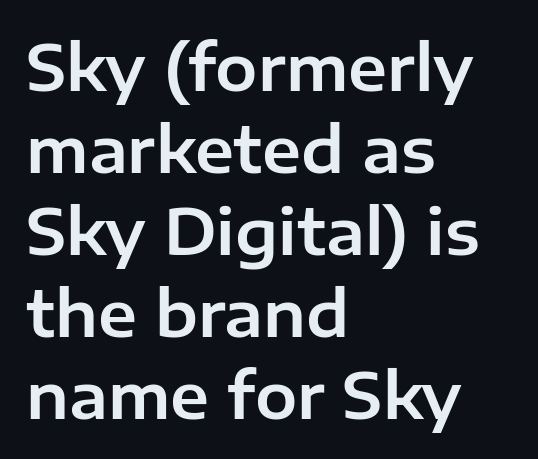
Is this a fixed-width face? No — the glyphs have proportional, varying widths. Vertical spacing — default. A roman cut, with each character standing at attention. The letterforms sit shoulder to shoulder at normal distance. Type without underlining. The letters carry no serifs — their stems end cleanly without finishing strokes.
